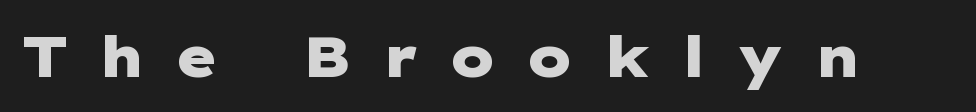
{"serif": "no", "italic": "no", "bold": "yes", "weight": "heavy", "width": "wide", "stroke_contrast": "low", "x_height": "medium", "underline": "no", "letter_spacing": "wide", "letter_spacing_em": 0.49, "glyph_px": 57}
